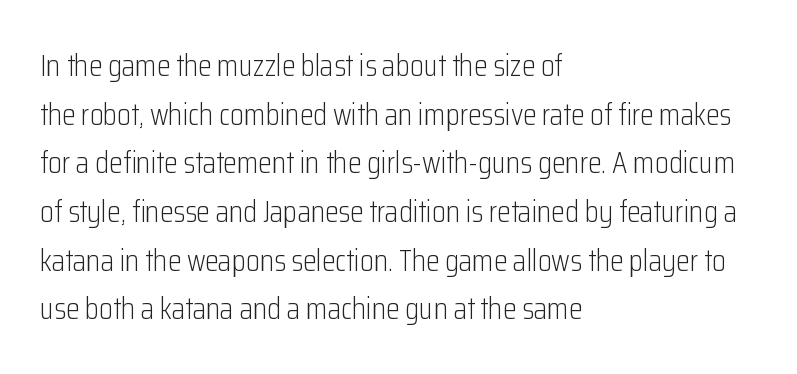
This sample uses an upright cut, with every glyph sitting square on the baseline. A bare baseline throughout the passage. Tracking here is standard; glyphs follow each other at the usual distance. The characters display no serif detailing; their extremities are plain. Note the varied advance widths — an 'i' is clearly narrower than an 'm'.
